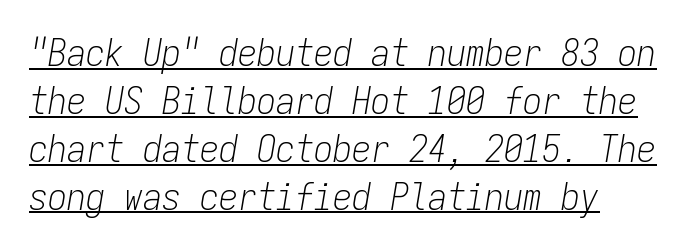
Q: Is the text bold? A: No.
Q: Is the text italic (slanted)? A: Yes, it leans right by about 9 degrees.
Q: Is the text underlined? A: Yes.
Q: How is the paragraph aligned? A: Left-aligned.
Q: Is the spacing between letters normal or unusually wide? A: Normal.
Q: Is the spacing between lines tight, normal or loose? A: Normal.
Q: Width (condensed, normal, or wide)? A: Condensed.
Q: Stroke contrast? A: Low.
Q: x-height? A: Medium.
Q: Monospaced? A: Yes.
